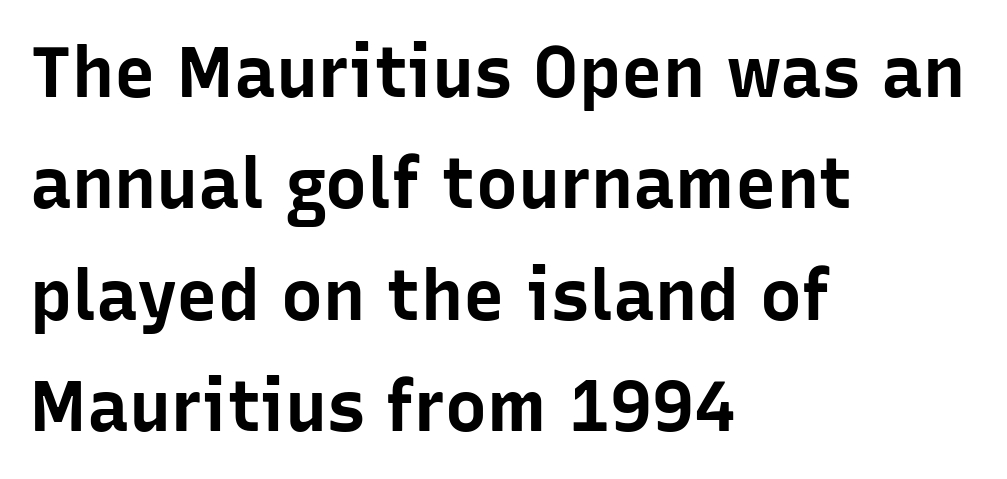
Check where the strokes stop: nothing finishes them off — pure sans. Compared with a centered layout, this one pins lines to the left instead. Typesetter's note: full bold, strokes at maximum text heaviness. Bare-footed words on every line.
